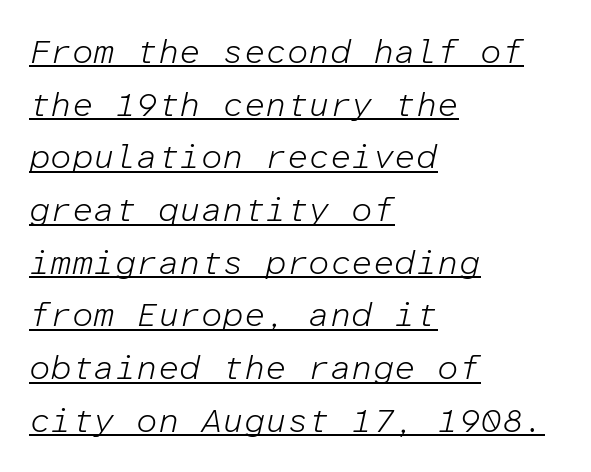
Beneath each row of characters lies a ruled line. Honestly, the row spacing looks completely unremarkable. Every row of glyphs begins at an identical x-position on the left. Weight class: somewhere from thin through regular. Slant detected: the letters are inclined.
